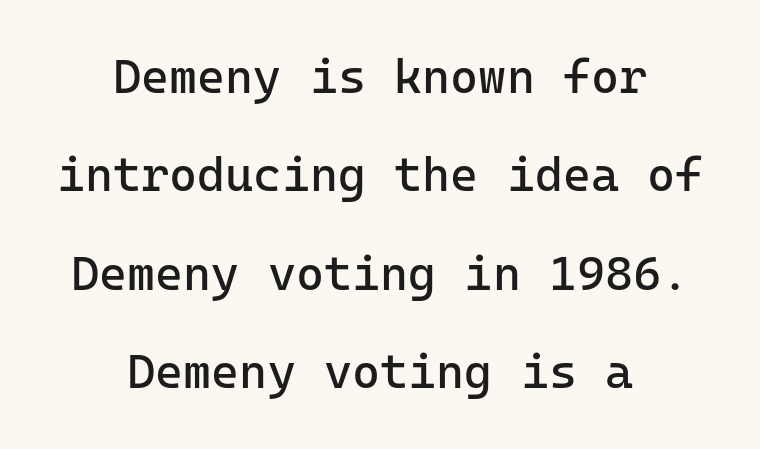
The characters display no serif detailing; their extremities are plain. Every character here occupies the same horizontal width, giving the sample a typewriter-like rhythm. This rendering features lettering with no underline. The font is comparable to plain body text, perhaps lighter.
